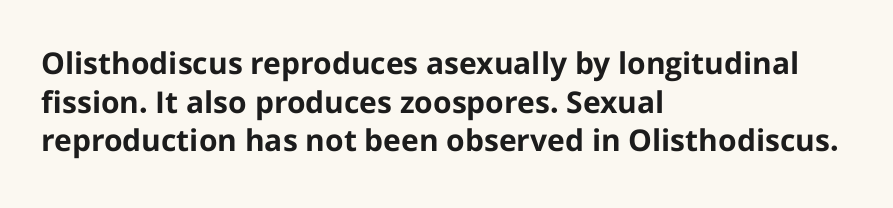
Q: Is the text bold? A: Yes.
Q: Is the text italic (slanted)? A: No, it is upright.
Q: Is the typeface a serif or a sans-serif typeface? A: Sans-serif.
Q: Is the text underlined? A: No.
Q: How is the paragraph aligned? A: Left-aligned.
Q: Is the spacing between letters normal or unusually wide? A: Normal.
Q: Is the spacing between lines tight, normal or loose? A: Normal.
Q: Width (condensed, normal, or wide)? A: Normal.
Q: Stroke contrast? A: Low.
Q: x-height? A: Medium.
Q: Monospaced? A: No.
